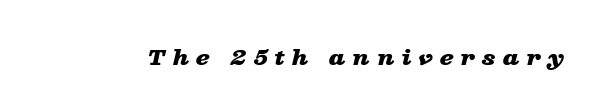
Q: Is the text bold? A: Yes.
Q: Is the text italic (slanted)? A: Yes, it leans right by about 13 degrees.
Q: Is the text underlined? A: No.
Q: Is the spacing between letters normal or unusually wide? A: Unusually wide.
